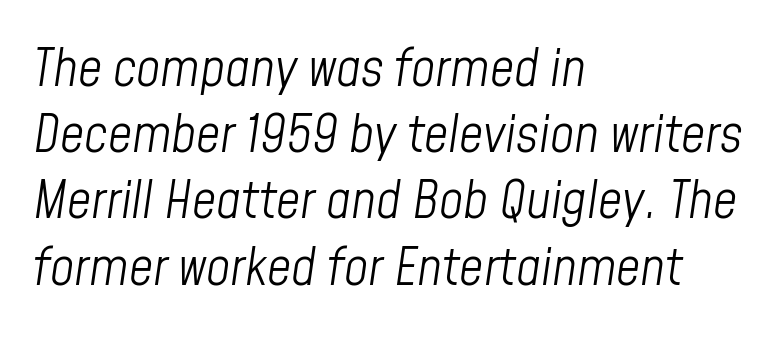
Q: Is the text bold? A: No.
Q: Is the text italic (slanted)? A: Yes, it leans right by about 8 degrees.
Q: Is the text underlined? A: No.
Q: How is the paragraph aligned? A: Left-aligned.
Q: Is the spacing between letters normal or unusually wide? A: Normal.
Q: Is the spacing between lines tight, normal or loose? A: Normal.
Q: Width (condensed, normal, or wide)? A: Condensed.
Q: Stroke contrast? A: Low.
Q: x-height? A: Medium.
Q: Monospaced? A: No.
